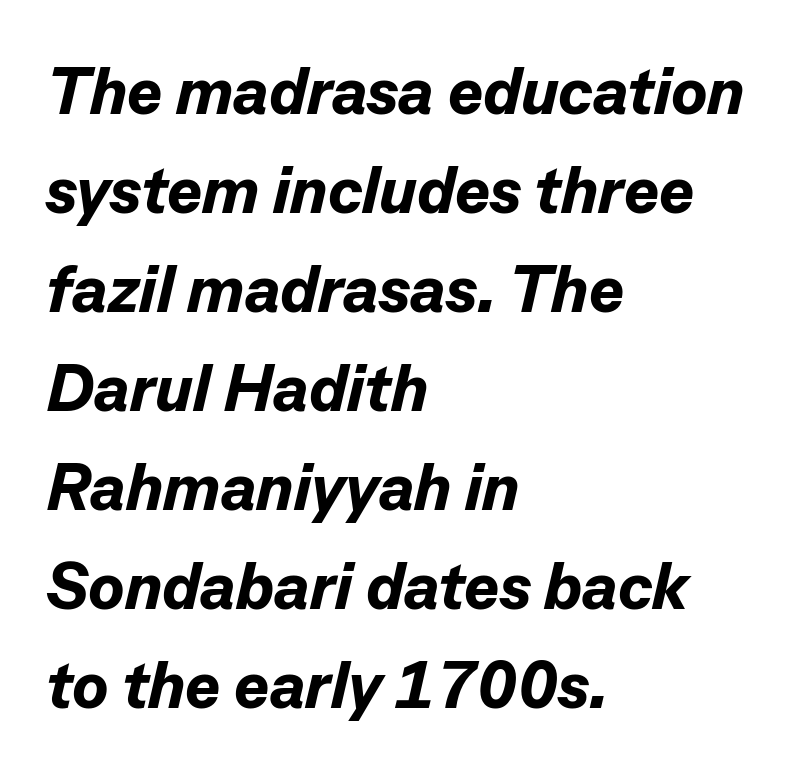
The image shows 66 px bold type, italic (leaning right); set left-aligned, normal line spacing (1.5x), normal letter spacing, not underlined; low stroke contrast and a medium x-height.
